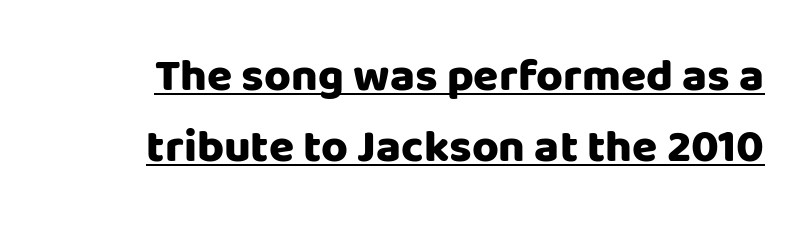
Q: Is the text bold? A: Yes.
Q: Is the text italic (slanted)? A: No, it is upright.
Q: Is the typeface a serif or a sans-serif typeface? A: Sans-serif.
Q: Is the text underlined? A: Yes.
Q: Is the spacing between letters normal or unusually wide? A: Normal.
Q: Is the spacing between lines tight, normal or loose? A: Normal.
Q: Width (condensed, normal, or wide)? A: Normal.
Q: Stroke contrast? A: Low.
Q: x-height? A: Large.
Q: Monospaced? A: No.
